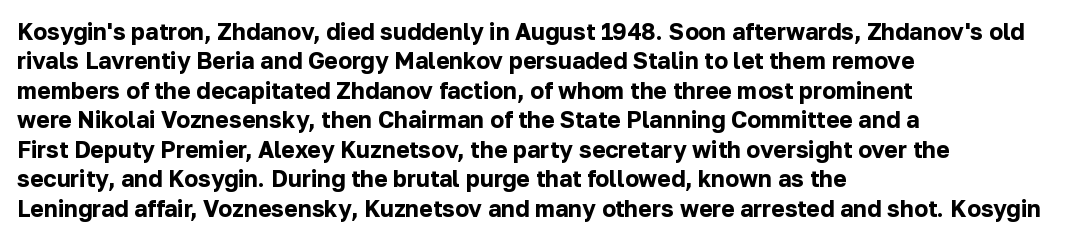
In terms of posture, this sample is upright. Whoever set this chose a conventional vertical rhythm. The space directly below the letters is spotless. A typesetter would call this zero additional tracking.
